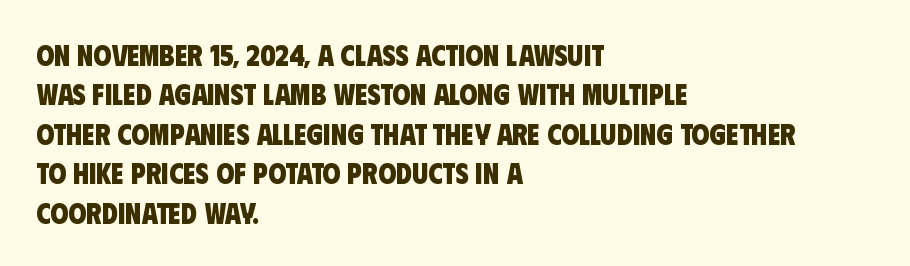
Q: Is the text bold? A: Yes.
Q: Is the typeface a serif or a sans-serif typeface? A: Sans-serif.
Q: Is the text underlined? A: No.
Q: How is the paragraph aligned? A: Left-aligned.
Q: Is the spacing between letters normal or unusually wide? A: Normal.
Q: Is the spacing between lines tight, normal or loose? A: Normal.
Q: Width (condensed, normal, or wide)? A: Condensed.
Q: Stroke contrast? A: Low.
Q: x-height? A: Large.
Q: Monospaced? A: No.
